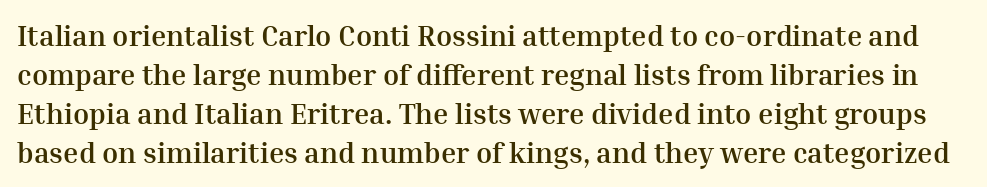
The image shows 29 px semibold serif type, upright; set normal line spacing (1.34x), normal letter spacing, not underlined; medium stroke contrast and a medium x-height.
